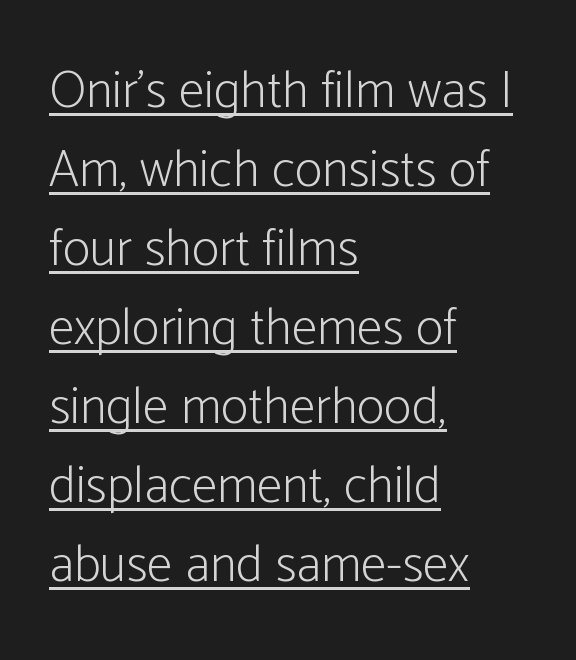
The image shows 52 px light, condensed sans-serif type, upright; set left-aligned, normal line spacing (1.52x), normal letter spacing, underlined; low stroke contrast and a medium x-height.
